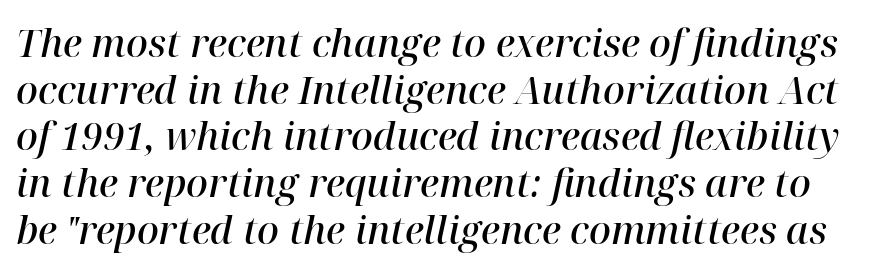
Q: Is the text bold? A: Semi-bold.
Q: Is the text italic (slanted)? A: Yes, it leans right by about 12 degrees.
Q: Is the typeface a serif or a sans-serif typeface? A: Serif.
Q: Is the text underlined? A: No.
Q: Is the spacing between letters normal or unusually wide? A: Normal.
Q: Width (condensed, normal, or wide)? A: Normal.
Q: Stroke contrast? A: High.
Q: x-height? A: Medium.
Q: Monospaced? A: No.
